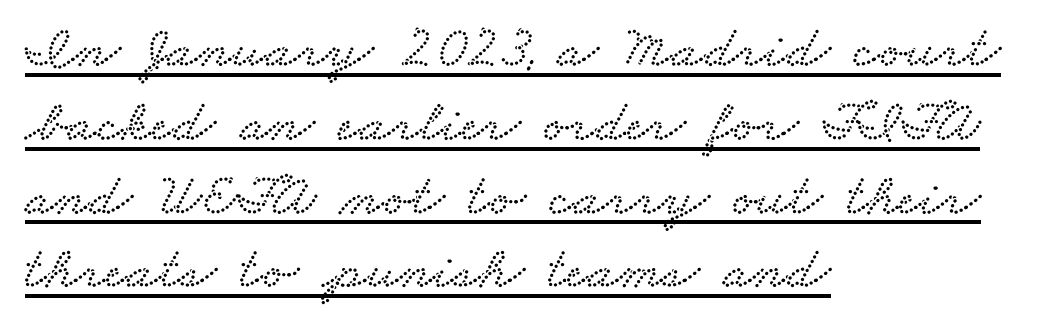
A classic flush-left, rag-right setting is used for this passage. Letterform terminals end in serifs throughout the passage. The letterforms sit shoulder to shoulder at normal distance. The passage shown is underscored from start to finish. Here the designer chose a conventional face with non-uniform glyph widths.
